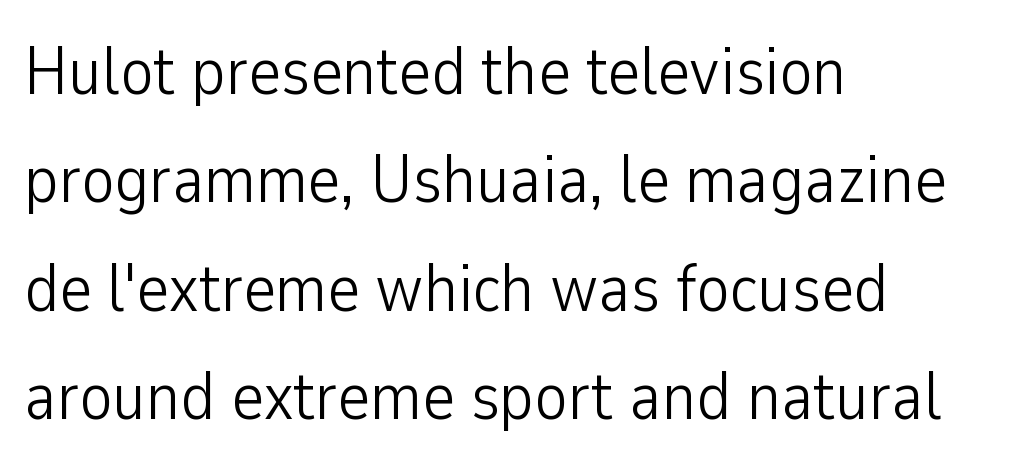
Q: Is the text bold? A: No.
Q: Is the text italic (slanted)? A: No, it is upright.
Q: Is the typeface a serif or a sans-serif typeface? A: Sans-serif.
Q: Is the text underlined? A: No.
Q: How is the paragraph aligned? A: Left-aligned.
Q: Is the spacing between letters normal or unusually wide? A: Normal.
Q: Is the spacing between lines tight, normal or loose? A: Normal.
Q: Width (condensed, normal, or wide)? A: Condensed.
Q: Stroke contrast? A: Low.
Q: x-height? A: Medium.
Q: Monospaced? A: No.
